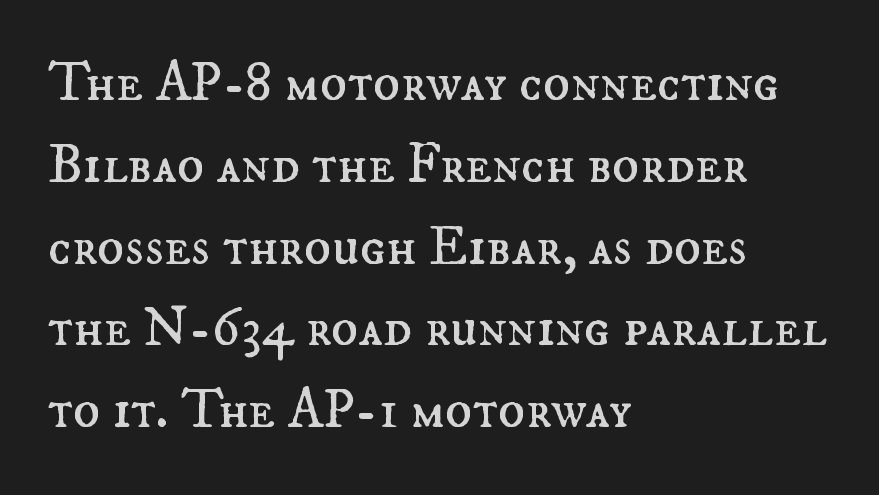
Notice how the stems are strictly vertical — no italics here. Caption: multi-line text, flush left, ragged right. Students, observe: this is what conventionally led text looks like. The type is set solid horizontally, with unmodified tracking. Do the characters align in a grid? No, the font is proportional. Unbolded letterforms with no extra heft.
